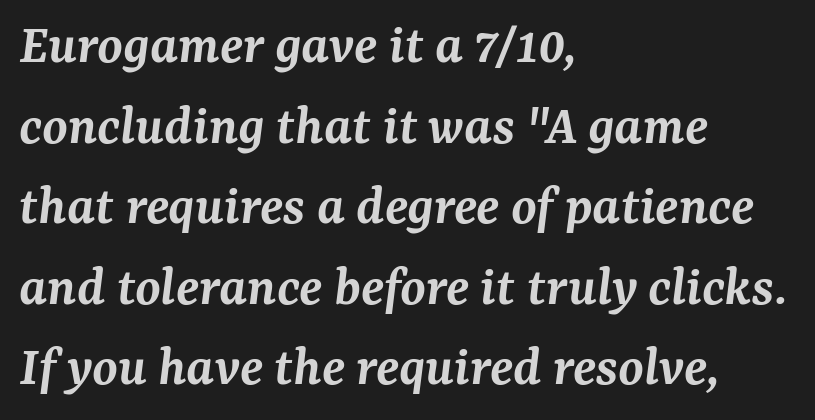
The image shows 58 px semibold serif type, italic (leaning right); set left-aligned, normal line spacing (1.39x), normal letter spacing, not underlined; medium stroke contrast and a medium x-height.
